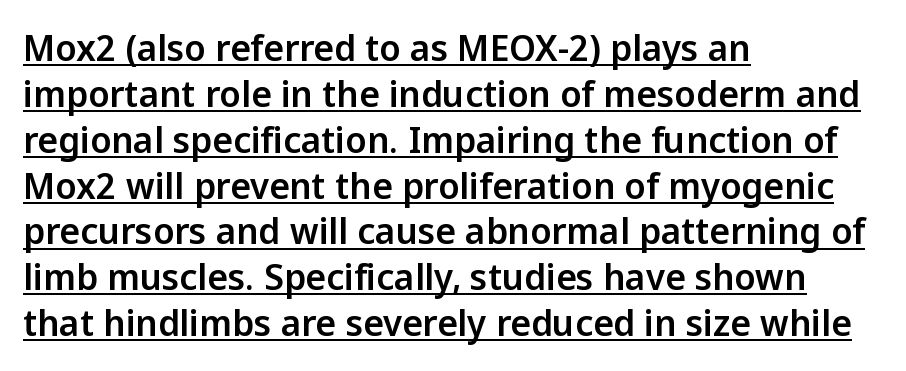
Q: Is the text italic (slanted)? A: No, it is upright.
Q: Is the typeface a serif or a sans-serif typeface? A: Sans-serif.
Q: Is the text underlined? A: Yes.
Q: How is the paragraph aligned? A: Left-aligned.
Q: Is the spacing between letters normal or unusually wide? A: Normal.
Q: Is the spacing between lines tight, normal or loose? A: Normal.
Q: Width (condensed, normal, or wide)? A: Normal.
Q: Stroke contrast? A: Low.
Q: x-height? A: Medium.
Q: Monospaced? A: No.
